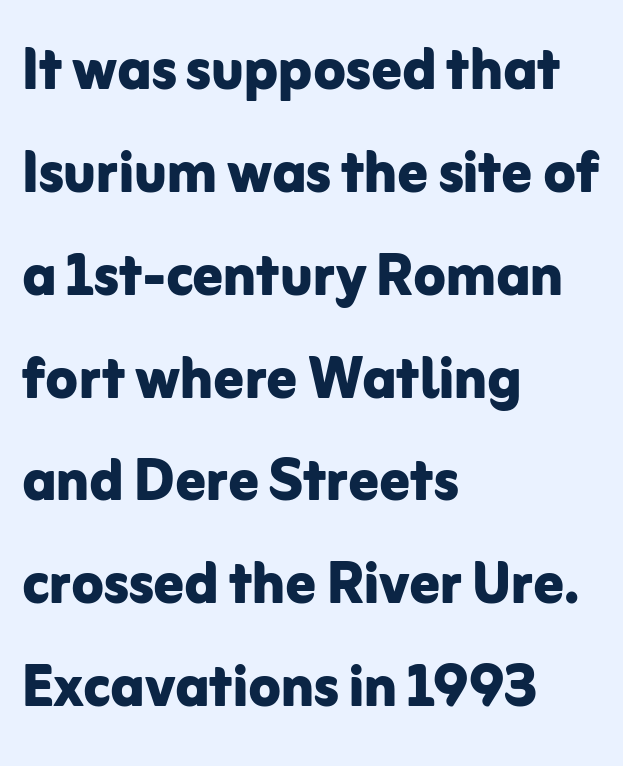
The image shows 74 px bold sans-serif type, upright; set left-aligned, normal line spacing (1.39x), normal letter spacing, not underlined; low stroke contrast and a medium x-height.
